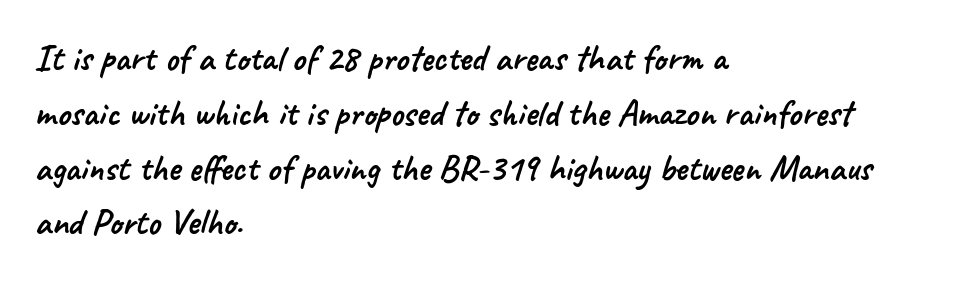
Spacing verdict: proportional, widths tailored to each character. The space directly below the letters is spotless. This is sans-serif lettering, the kind often seen on screens and signage. The lines in this sample share a left origin and differ only in where they stop. Regarding leading, the lines here are spaced in the standard way. Here the glyphs are tracked normally, forming tight word shapes.
